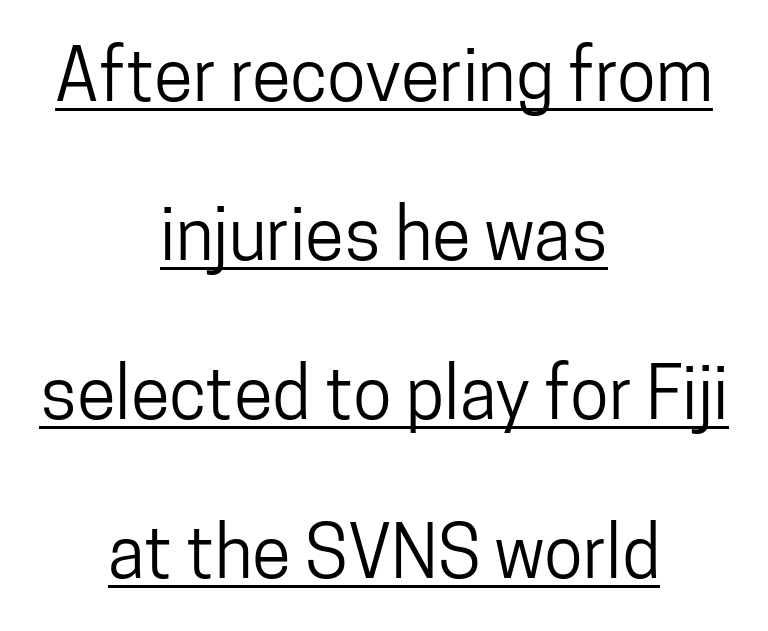
The axis of the letterforms is exactly vertical. The lettering is marked with a stroke running underneath it. This rendering uses center alignment, leaving both contours irregular but symmetric. Character widths vary here, with narrow letters taking less room than wide ones. Here the glyphs are tracked normally, forming tight word shapes.
